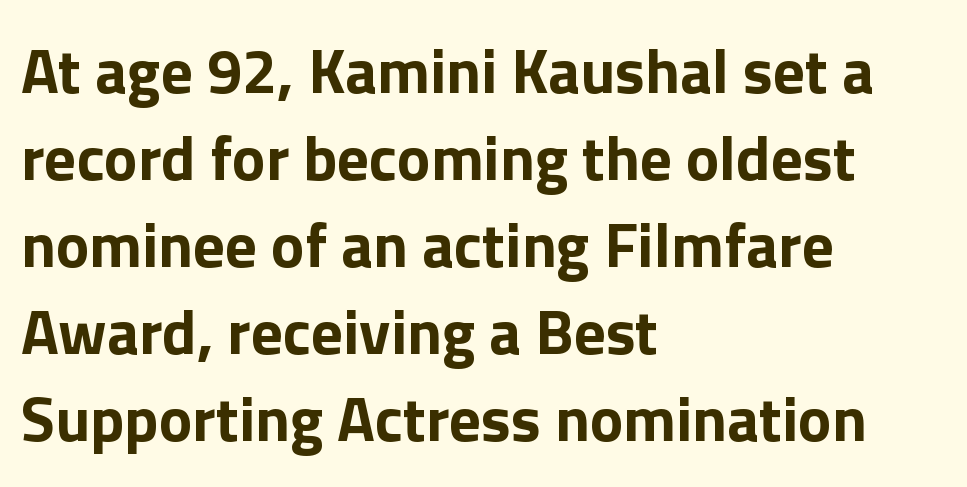
{"serif": "no", "italic": "no", "bold": "yes", "weight": "bold", "width": "normal", "x_height": "medium", "monospaced": "no", "underline": "no", "align": "left", "line_spacing": "normal", "line_spacing_ratio": 1.38, "letter_spacing": "normal", "letter_spacing_em": 0.0, "glyph_px": 63}
